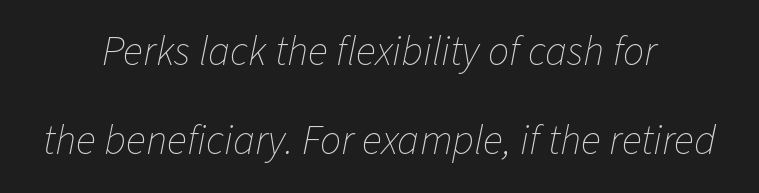
The image shows 42 px thin type, italic (leaning right); set centered, loose line spacing (2.12x), normal letter spacing, not underlined; low stroke contrast and a medium x-height.
